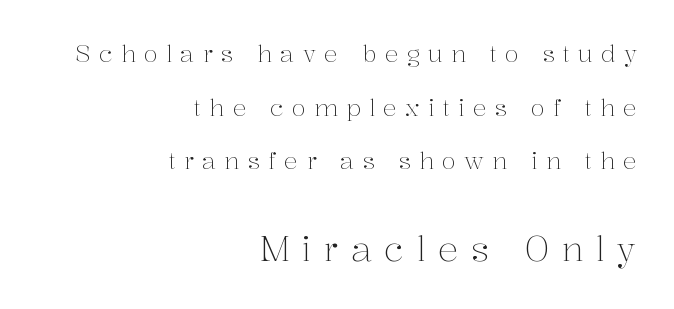
{"serif": "yes", "italic": "no", "bold": "no", "weight": "light", "width": "normal", "stroke_contrast": "medium", "x_height": "medium", "monospaced": "no", "underline": "no", "align": "right", "line_spacing": "loose", "line_spacing_ratio": 2.33, "letter_spacing": "wide", "letter_spacing_em": 0.36, "larger_block": "second", "size_ratio": 1.48, "glyph_px": 34}
